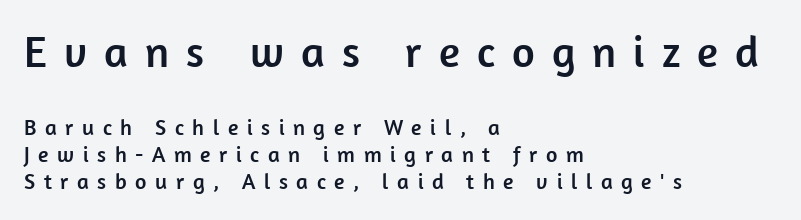
The image shows 44 px sans-serif type, upright; set left-aligned, line spacing 1.23x, unusually wide letter spacing (+0.39 em), not underlined; the first (top) block is 2.0x larger; low stroke contrast and a medium x-height.
